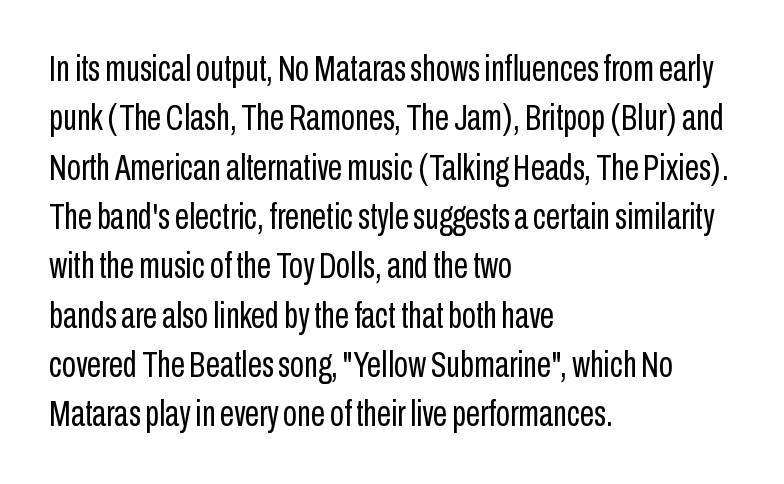
Q: Is the text bold? A: No.
Q: Is the text italic (slanted)? A: No, it is upright.
Q: Is the typeface a serif or a sans-serif typeface? A: Sans-serif.
Q: Is the text underlined? A: No.
Q: How is the paragraph aligned? A: Left-aligned.
Q: Is the spacing between letters normal or unusually wide? A: Normal.
Q: Is the spacing between lines tight, normal or loose? A: Normal.
Q: Width (condensed, normal, or wide)? A: Condensed.
Q: Stroke contrast? A: Low.
Q: x-height? A: Medium.
Q: Monospaced? A: No.
